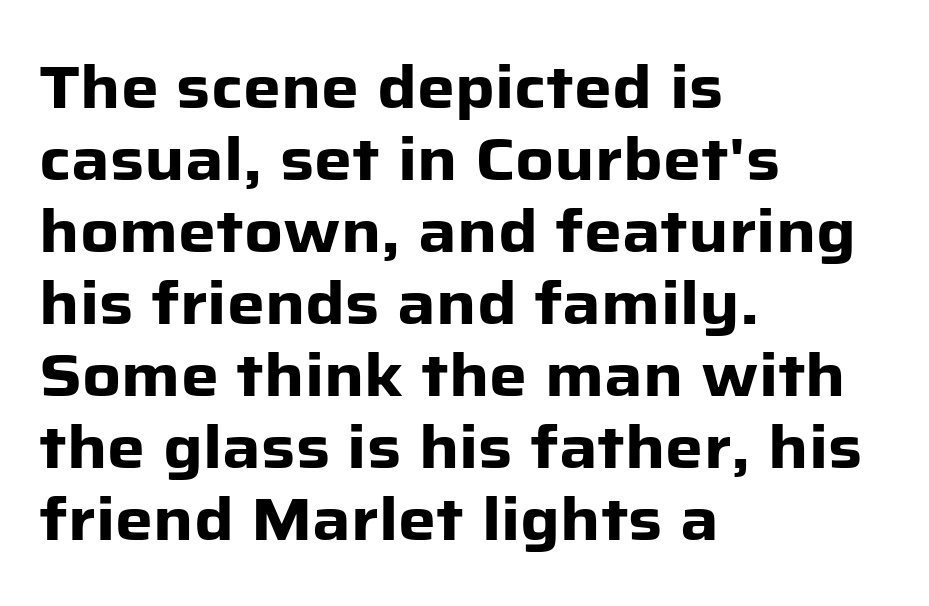
The image shows 60 px heavy sans-serif type, upright; set left-aligned, line spacing 1.2x, normal letter spacing, not underlined; low stroke contrast and a medium x-height.
